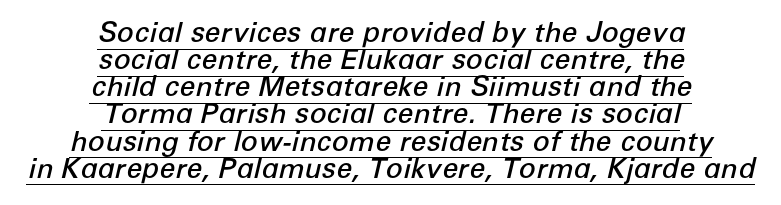
{"italic": "yes", "lean": "right", "slant_degrees": 12, "bold": "semi", "weight": "semibold", "width": "normal", "stroke_contrast": "low", "x_height": "medium", "monospaced": "no", "underline": "yes", "align": "center", "line_spacing": "tight", "line_spacing_ratio": 0.97, "letter_spacing": "normal", "letter_spacing_em": 0.0, "glyph_px": 28}
